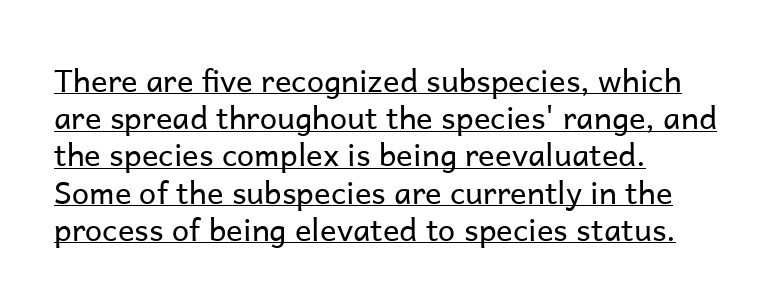
The image shows 31 px regular-weight sans-serif type, upright; set left-aligned, line spacing 1.2x, normal letter spacing, underlined; low stroke contrast and a medium x-height.
